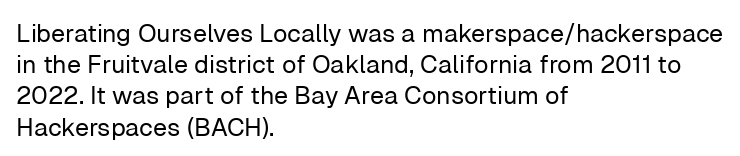
Spacing between characters is what you'd get straight out of the box. Ordinary non-slanted type is in use. The compositor pushed each line to the left boundary. Rows of type keep a routine distance in the vertical direction.
